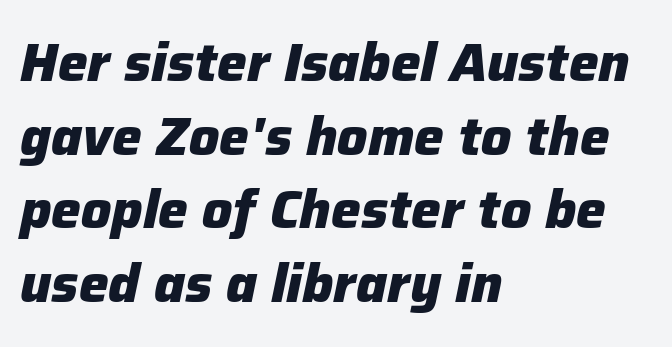
Slanted lettering throughout. A bare baseline throughout the passage. Nobody touched the tracking dial on this one. Emphasis by weight is at full strength: bold. The lines sit at an ordinary, default distance from one another. Here the designer chose a conventional face with non-uniform glyph widths.
